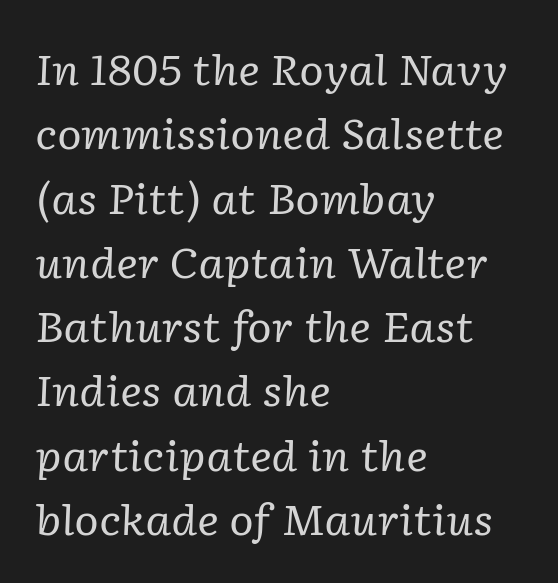
{"serif": "yes", "italic": "yes", "lean": "right", "slant_degrees": 2, "bold": "no", "weight": "regular", "width": "normal", "stroke_contrast": "low", "x_height": "medium", "monospaced": "no", "underline": "no", "align": "left", "line_spacing": "normal", "line_spacing_ratio": 1.53, "letter_spacing": "normal", "letter_spacing_em": 0.0, "glyph_px": 42}
